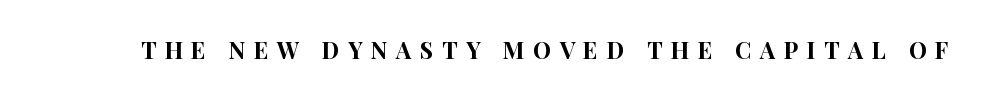
The image shows 23 px text type, upright; set unusually wide letter spacing (+0.37 em), not underlined.
